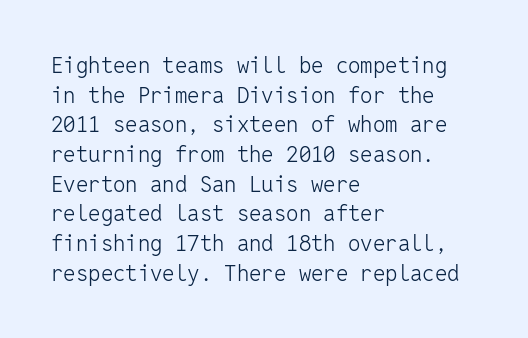
Unmarked baselines from the first word to the last. The designer left line spacing at the default. The rendering anchors every line to the left-hand side. The gaps between neighbouring characters are ordinary and unremarkable. The type sits square on the baseline with zero lean.
